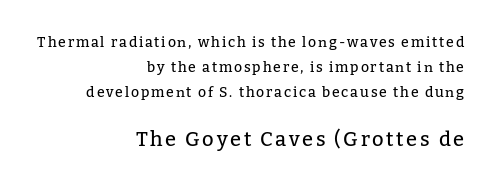
{"italic": "no", "underline": "no", "align": "right", "line_spacing_ratio": 1.79, "larger_block": "second", "size_ratio": 1.43, "glyph_px": 20}
